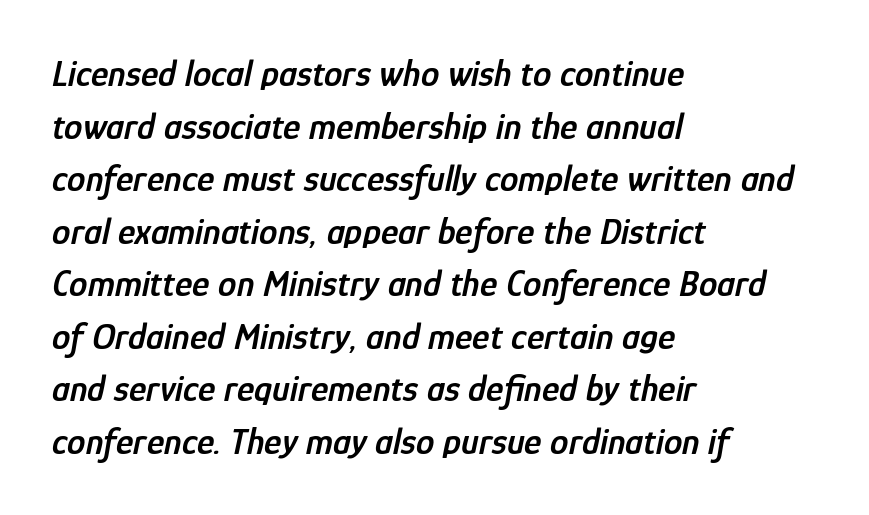
Q: Is the text bold? A: Semi-bold.
Q: Is the text italic (slanted)? A: Yes, it leans right by about 12 degrees.
Q: Is the text underlined? A: No.
Q: How is the paragraph aligned? A: Left-aligned.
Q: Is the spacing between letters normal or unusually wide? A: Normal.
Q: Is the spacing between lines tight, normal or loose? A: Normal.
Q: Width (condensed, normal, or wide)? A: Condensed.
Q: Stroke contrast? A: Low.
Q: x-height? A: Medium.
Q: Monospaced? A: No.
